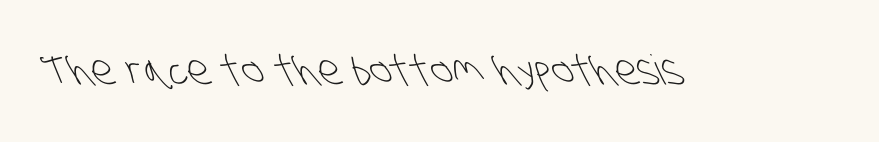
{"serif": "no", "bold": "no", "weight": "light", "width": "condensed", "stroke_contrast": "low", "x_height": "large", "monospaced": "no", "underline": "no", "letter_spacing": "normal", "letter_spacing_em": 0.0, "glyph_px": 41}
